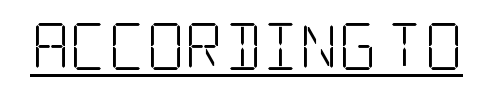
{"serif": "yes", "italic": "no", "bold": "no", "weight": "light", "width": "condensed", "stroke_contrast": "low", "x_height": "large", "underline": "yes", "letter_spacing": "normal", "letter_spacing_em": 0.0, "glyph_px": 47}
